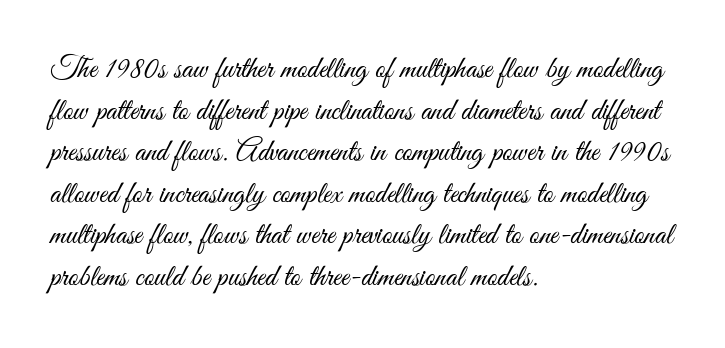
{"serif": "no", "bold": "no", "weight": "light", "width": "condensed", "stroke_contrast": "medium", "x_height": "small", "monospaced": "no", "underline": "no", "align": "left", "line_spacing": "normal", "line_spacing_ratio": 1.34, "letter_spacing": "normal", "letter_spacing_em": 0.0, "glyph_px": 31}
